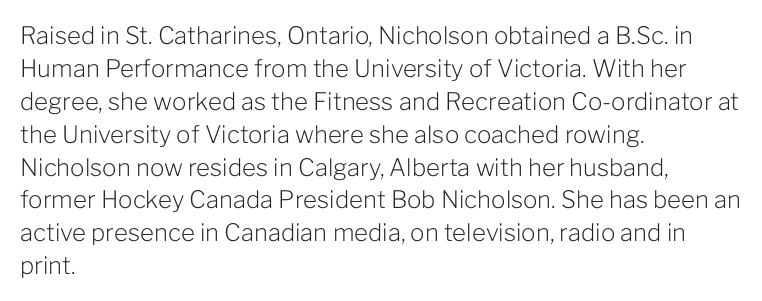
The image shows 24 px text type, upright; set left-aligned, normal line spacing (1.37x), normal letter spacing, not underlined.
